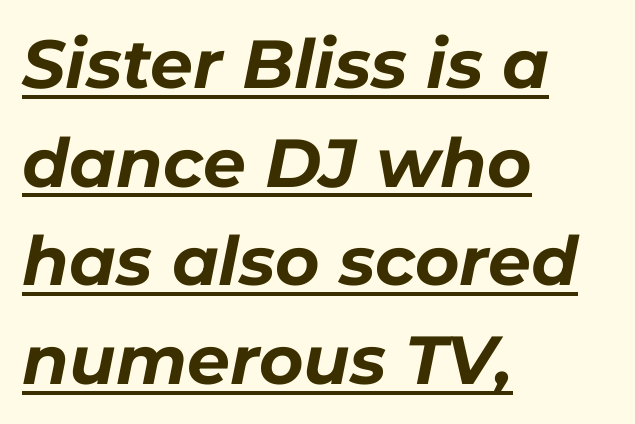
Regular leading. These words are printed bold, with thick strokes throughout. Looks like regular typesetting: each glyph gets only the width it needs. Descenders here cross a horizontal rule under the line. The paragraph shown leans on its left margin.
